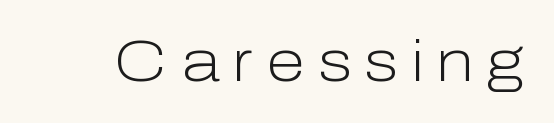
The image shows 57 px light sans-serif type, upright; set unusually wide letter spacing (+0.23 em), not underlined; low stroke contrast and a medium x-height.
